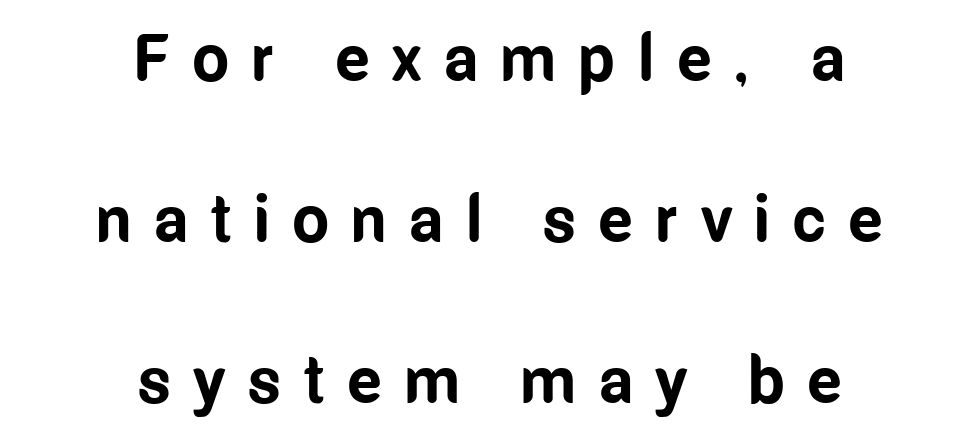
Baseline-to-baseline distance is far greater than the letter height. How are the letters spaced? Widely, with obvious added tracking. The compositor balanced each line on the midline. Each letter keeps its own natural width here, so spacing adapts to shape.
